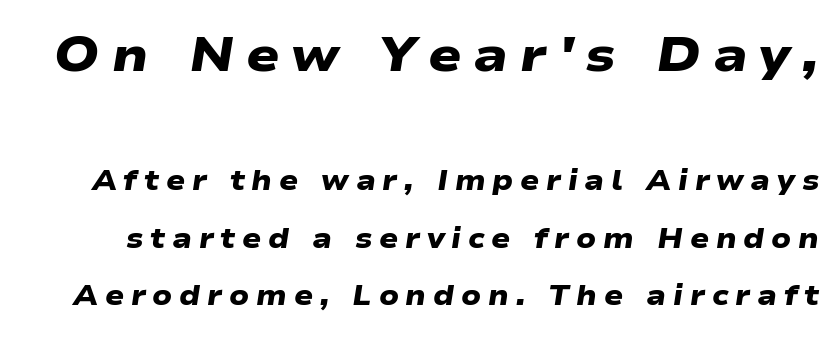
Successive baselines arrive slowly, with a big drop between each. Glyph-to-glyph distance is far greater than everyday printed text. You'd pick this weight for a headline — it's a proper bold. The string is rendered with underlining switched off. You could not count columns in this text — the font is proportionally spaced.
